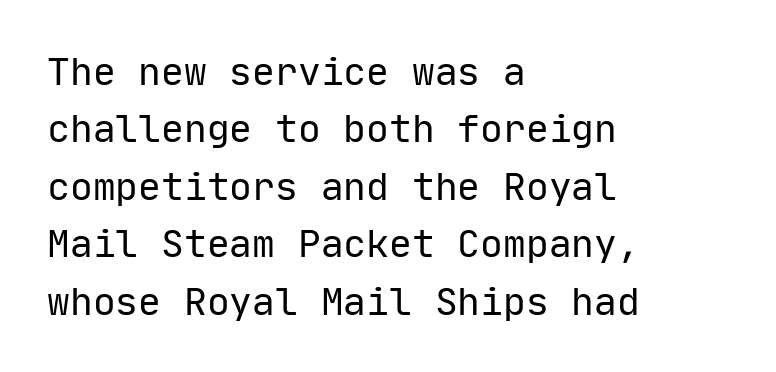
{"serif": "no", "italic": "no", "bold": "no", "weight": "regular", "width": "normal", "stroke_contrast": "low", "x_height": "medium", "monospaced": "yes", "underline": "no", "align": "left", "line_spacing": "normal", "line_spacing_ratio": 1.51, "letter_spacing": "normal", "letter_spacing_em": 0.0, "glyph_px": 38}
